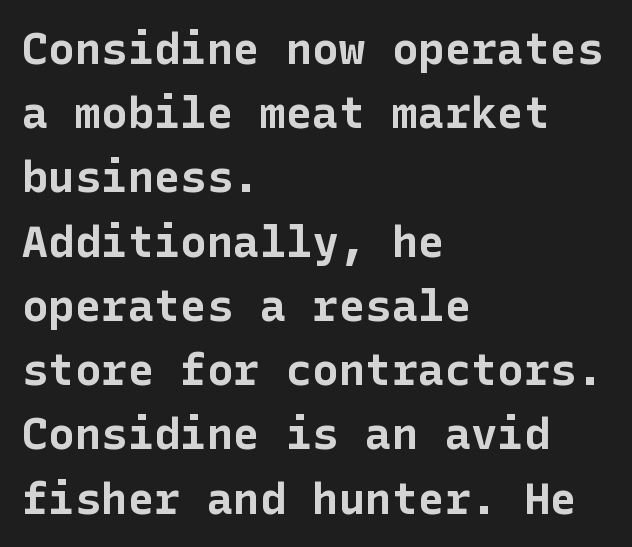
The image shows 44 px bold sans-serif type, upright; set left-aligned, normal line spacing (1.46x), normal letter spacing, not underlined; low stroke contrast and a medium x-height.
